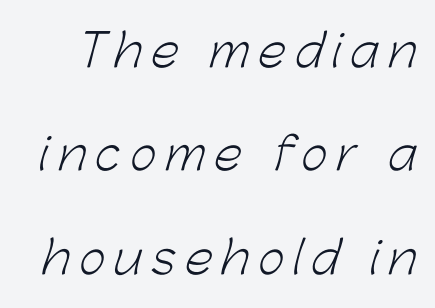
Q: Is the text bold? A: No.
Q: Is the typeface a serif or a sans-serif typeface? A: Sans-serif.
Q: Is the text underlined? A: No.
Q: Is the spacing between letters normal or unusually wide? A: Unusually wide.
Q: Is the spacing between lines tight, normal or loose? A: Loose.
Q: Width (condensed, normal, or wide)? A: Normal.
Q: Stroke contrast? A: Low.
Q: x-height? A: Medium.
Q: Monospaced? A: No.
